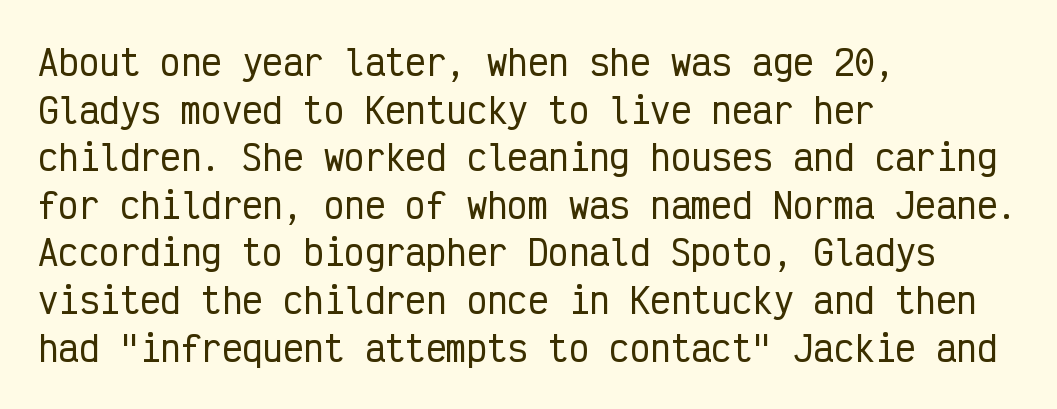
{"serif": "no", "italic": "no", "width": "condensed", "stroke_contrast": "low", "x_height": "medium", "monospaced": "yes", "underline": "no", "align": "left", "line_spacing": "normal", "line_spacing_ratio": 1.4, "letter_spacing": "normal", "letter_spacing_em": 0.0, "glyph_px": 34}
